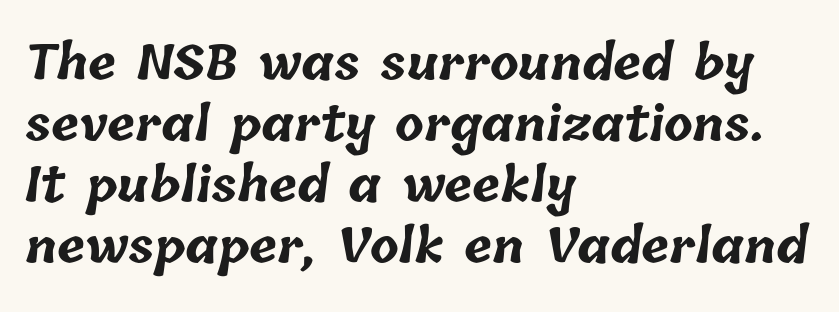
{"bold": "yes", "weight": "bold", "width": "normal", "stroke_contrast": "low", "x_height": "medium", "monospaced": "no", "underline": "no", "align": "left", "line_spacing": "normal", "line_spacing_ratio": 1.3, "letter_spacing": "normal", "letter_spacing_em": 0.0, "glyph_px": 47}
